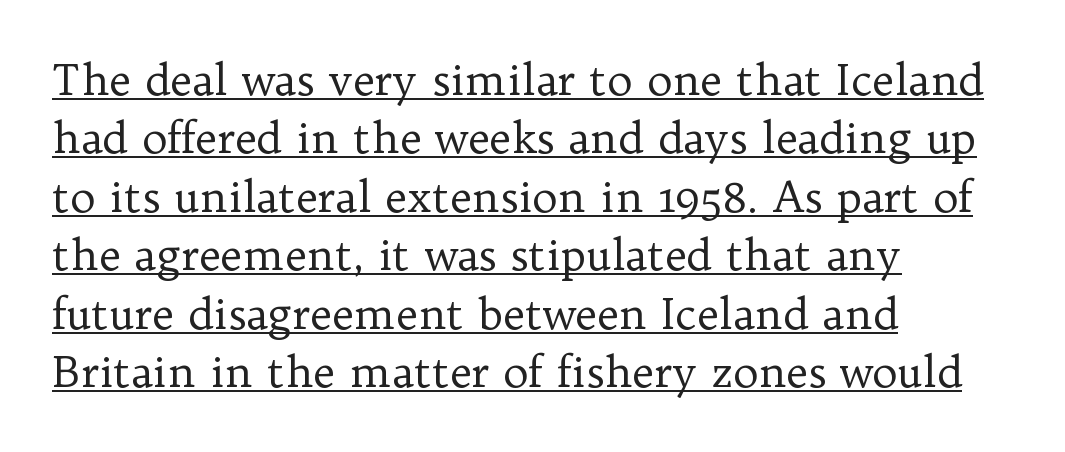
Q: Is the text bold? A: No.
Q: Is the text italic (slanted)? A: No, it is upright.
Q: Is the typeface a serif or a sans-serif typeface? A: Serif.
Q: Is the text underlined? A: Yes.
Q: How is the paragraph aligned? A: Left-aligned.
Q: Is the spacing between letters normal or unusually wide? A: Normal.
Q: Is the spacing between lines tight, normal or loose? A: Normal.
Q: Width (condensed, normal, or wide)? A: Normal.
Q: Stroke contrast? A: Low.
Q: x-height? A: Medium.
Q: Monospaced? A: No.
